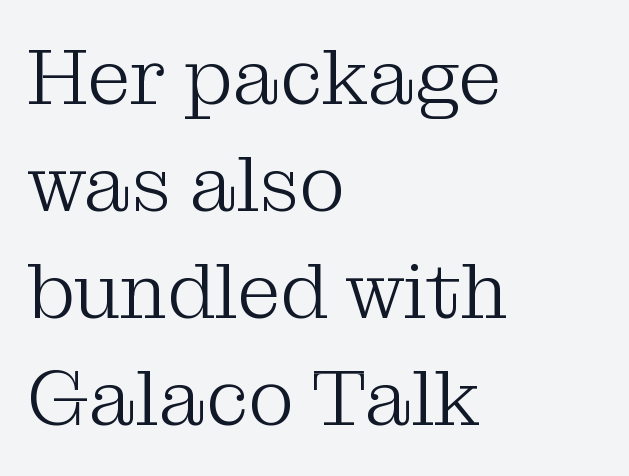
Q: Is the text bold? A: No.
Q: Is the text italic (slanted)? A: No, it is upright.
Q: Is the typeface a serif or a sans-serif typeface? A: Serif.
Q: Is the text underlined? A: No.
Q: How is the paragraph aligned? A: Left-aligned.
Q: Is the spacing between letters normal or unusually wide? A: Normal.
Q: Is the spacing between lines tight, normal or loose? A: Normal.
Q: Width (condensed, normal, or wide)? A: Normal.
Q: Stroke contrast? A: Medium.
Q: x-height? A: Medium.
Q: Monospaced? A: No.
